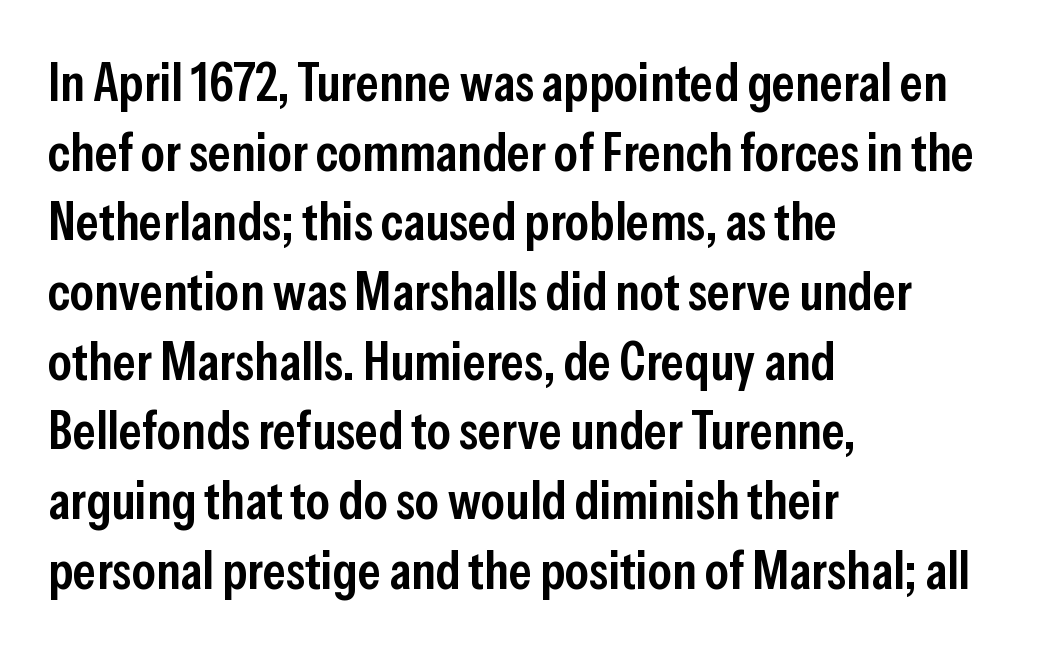
This sample has the flowing, uneven cadence of proportional lettering. This rendering features lettering with no underline. Strokes here are thickened, but only to semibold level. Does the lettering tilt? It doesn't — this is upright.
